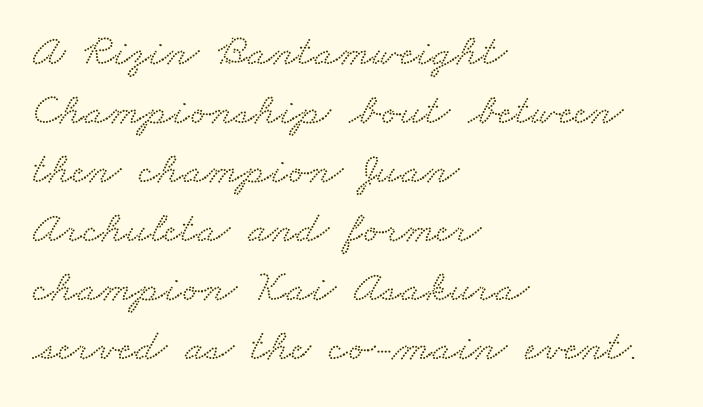
The image shows 45 px wide type; set left-aligned, normal line spacing (1.31x), normal letter spacing, not underlined; low stroke contrast and a small x-height.
